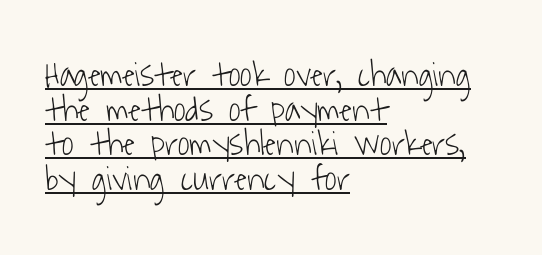
Q: Is the text bold? A: No.
Q: Is the typeface a serif or a sans-serif typeface? A: Sans-serif.
Q: Is the text underlined? A: Yes.
Q: How is the paragraph aligned? A: Left-aligned.
Q: Is the spacing between letters normal or unusually wide? A: Normal.
Q: Is the spacing between lines tight, normal or loose? A: Tight.
Q: Width (condensed, normal, or wide)? A: Condensed.
Q: Stroke contrast? A: Low.
Q: x-height? A: Medium.
Q: Monospaced? A: No.
